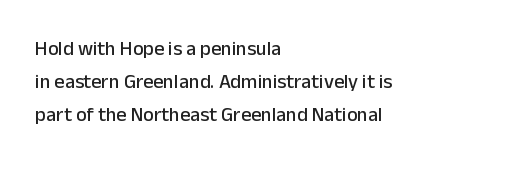
Q: Is the text italic (slanted)? A: No, it is upright.
Q: Is the text underlined? A: No.
Q: How is the paragraph aligned? A: Left-aligned.
Q: Is the spacing between letters normal or unusually wide? A: Normal.
Q: Is the spacing between lines tight, normal or loose? A: Normal.
